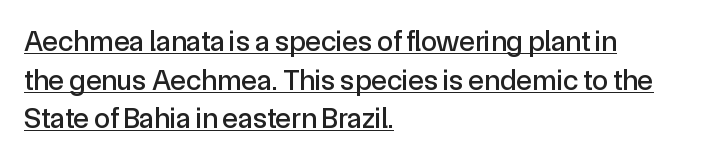
{"serif": "no", "italic": "no", "width": "normal", "x_height": "medium", "monospaced": "no", "underline": "yes", "align": "left", "line_spacing": "normal", "line_spacing_ratio": 1.33, "letter_spacing": "normal", "letter_spacing_em": 0.0, "glyph_px": 29}
